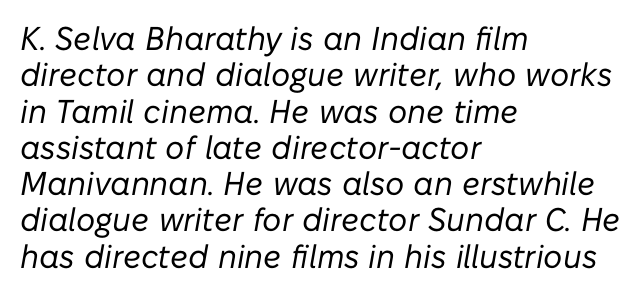
Q: Is the text bold? A: No.
Q: Is the text italic (slanted)? A: Yes, it leans right by about 10 degrees.
Q: Is the text underlined? A: No.
Q: How is the paragraph aligned? A: Left-aligned.
Q: Is the spacing between letters normal or unusually wide? A: Normal.
Q: Is the spacing between lines tight, normal or loose? A: Tight.
Q: Width (condensed, normal, or wide)? A: Normal.
Q: Stroke contrast? A: Low.
Q: x-height? A: Medium.
Q: Monospaced? A: No.
